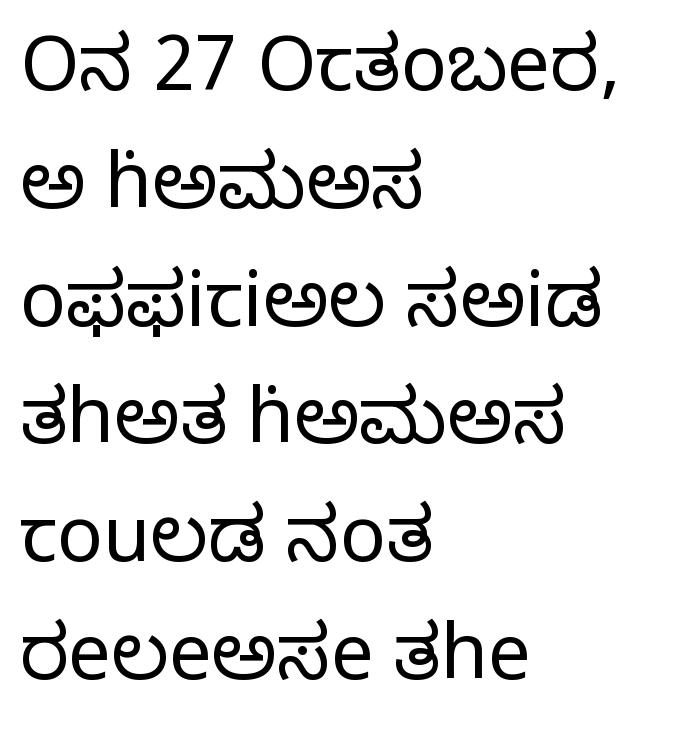
The block of text has a typical density, with ordinary space between rows. The font family rendered here belongs to the serif group. This sample has the flowing, uneven cadence of proportional lettering. Unlike italic type, these characters show no tilt at all.
